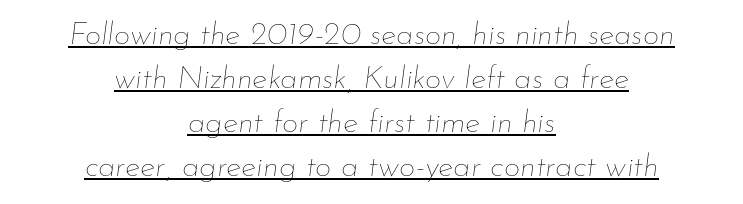
The image shows 32 px thin type, italic (leaning right); set centered, normal line spacing (1.37x), normal letter spacing, underlined; low stroke contrast and a small x-height.
